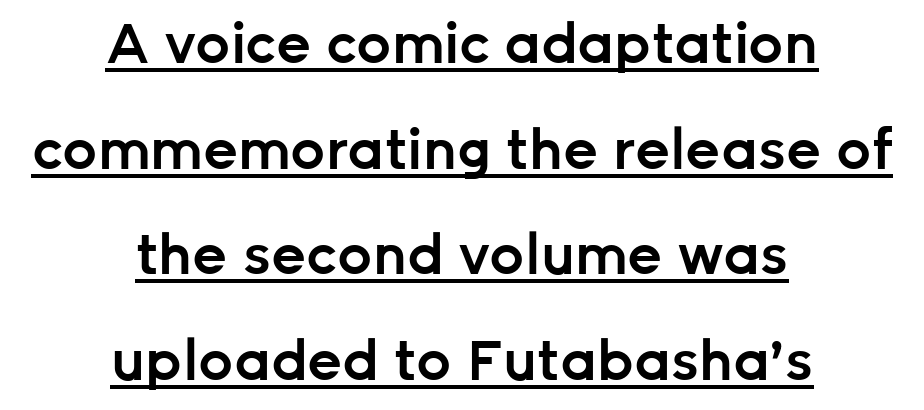
The image shows 55 px semibold sans-serif type, upright; set centered, loose line spacing (1.92x), normal letter spacing, underlined; low stroke contrast and a medium x-height.
